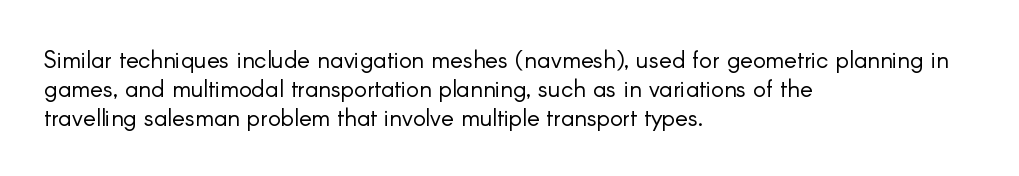
Q: Is the text bold? A: No.
Q: Is the text italic (slanted)? A: No, it is upright.
Q: Is the text underlined? A: No.
Q: How is the paragraph aligned? A: Left-aligned.
Q: Is the spacing between letters normal or unusually wide? A: Normal.
